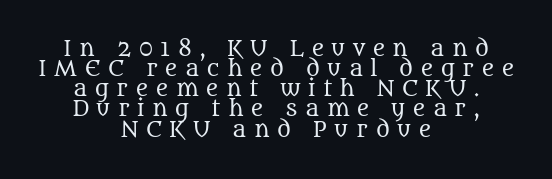
{"italic": "no", "bold": "no", "underline": "no", "align": "center", "line_spacing": "tight", "line_spacing_ratio": 0.96, "letter_spacing": "wide", "letter_spacing_em": 0.36, "glyph_px": 21}
